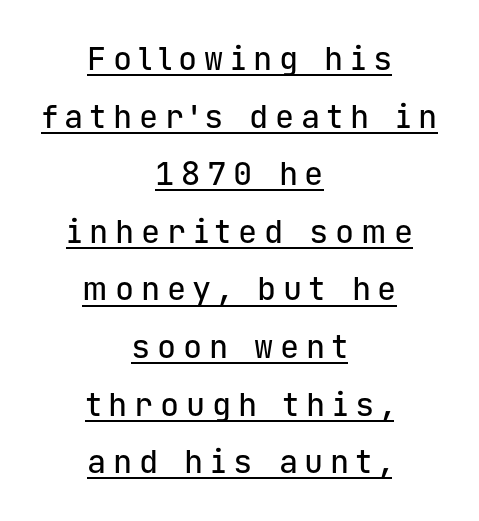
When letters stand straight like this, we call the style roman or upright. The rendering shows plain stroke endings on the letterforms — a sans-serif design. The passage shown has open, widely tracked lettering throughout. Underline: present.
